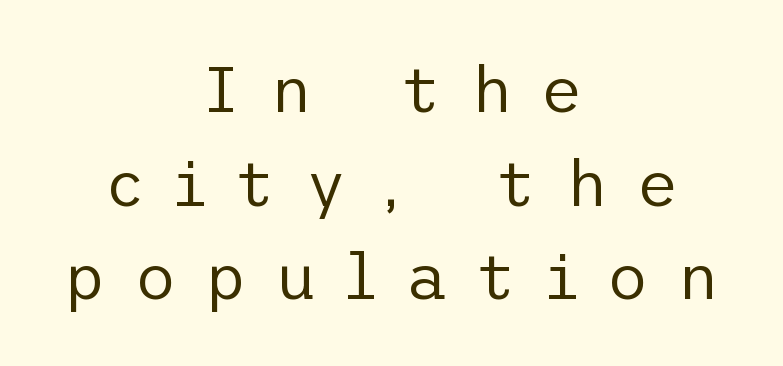
The image shows 65 px regular-weight sans-serif type, upright; set centered, normal line spacing (1.44x), unusually wide letter spacing (+0.43 em), not underlined; low stroke contrast and a medium x-height.
